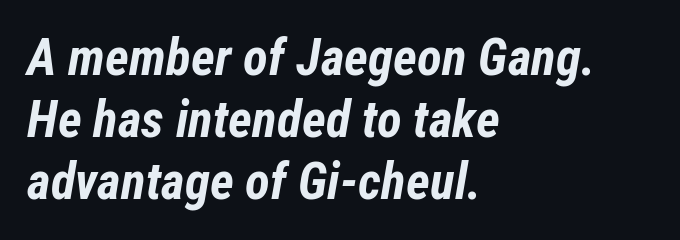
The image shows 51 px bold, condensed type, italic (leaning right); set left-aligned, line spacing 1.22x, normal letter spacing, not underlined; low stroke contrast and a medium x-height.
